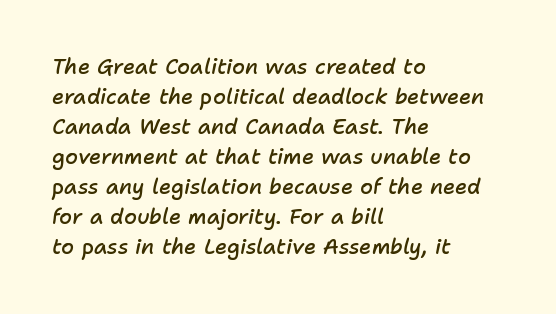
{"italic": "yes", "lean": "right", "slant_degrees": 11, "bold": "semi", "underline": "no", "align": "left", "line_spacing": "normal", "line_spacing_ratio": 1.43, "letter_spacing": "normal", "letter_spacing_em": 0.0, "glyph_px": 21}
